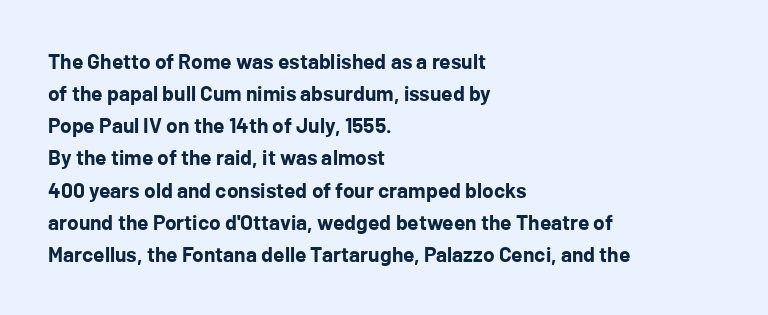
Tracking value appears to be zero — textbook default spacing. Is the type bold? Yes — the strokes are clearly thick and heavy. The block of text has a typical density, with ordinary space between rows. The rag falls on the right side of this text block. Words float on clear page, feet unadorned.
